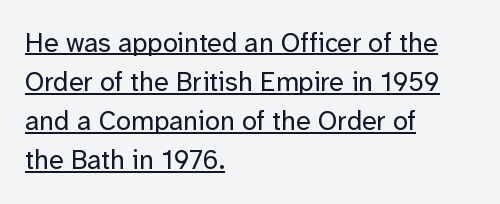
The image shows 27 px text type, upright; set left-aligned, normal line spacing (1.45x), normal letter spacing, underlined.
